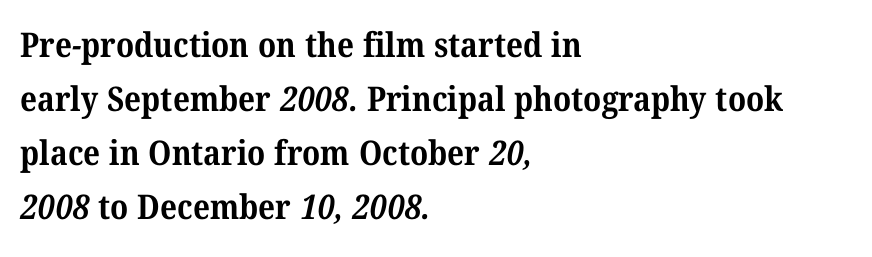
The image shows 34 px bold serif type; set left-aligned, normal line spacing (1.59x), normal letter spacing, not underlined; medium stroke contrast and a medium x-height.
